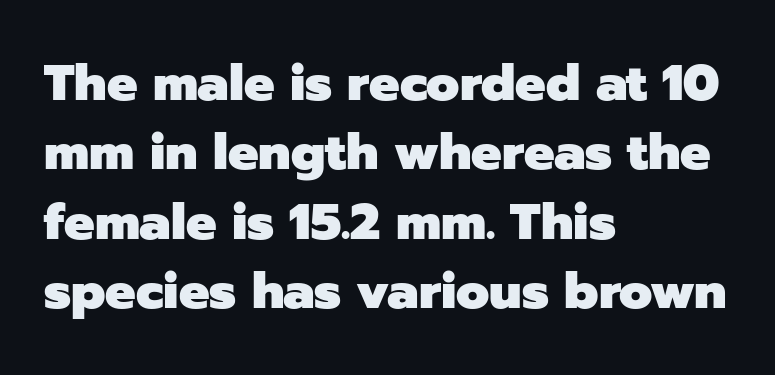
{"serif": "no", "italic": "no", "bold": "yes", "weight": "heavy", "width": "normal", "stroke_contrast": "low", "x_height": "medium", "monospaced": "no", "underline": "no", "align": "left", "line_spacing": "normal", "line_spacing_ratio": 1.36, "letter_spacing": "normal", "letter_spacing_em": 0.0, "glyph_px": 51}
